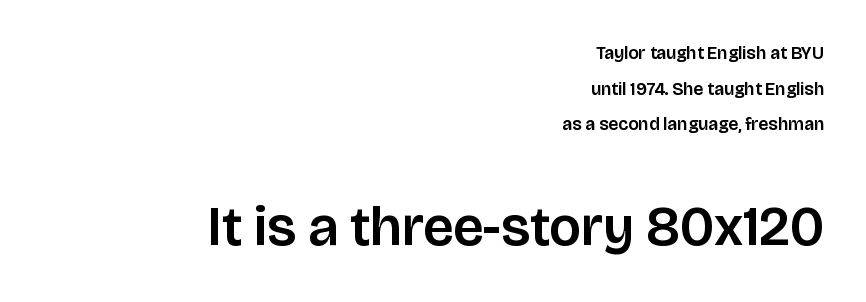
{"serif": "no", "italic": "no", "width": "normal", "stroke_contrast": "low", "x_height": "large", "monospaced": "no", "underline": "no", "align": "right", "line_spacing": "loose", "line_spacing_ratio": 1.98, "letter_spacing": "normal", "letter_spacing_em": 0.0, "larger_block": "second", "size_ratio": 3.06, "glyph_px": 55}
